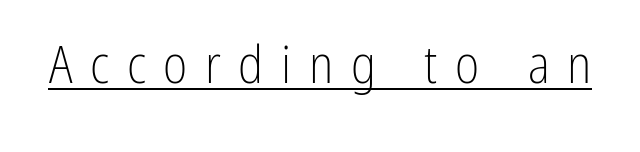
{"serif": "no", "italic": "no", "bold": "no", "weight": "light", "width": "condensed", "stroke_contrast": "low", "x_height": "medium", "monospaced": "no", "underline": "yes", "letter_spacing": "wide", "letter_spacing_em": 0.34, "glyph_px": 52}
